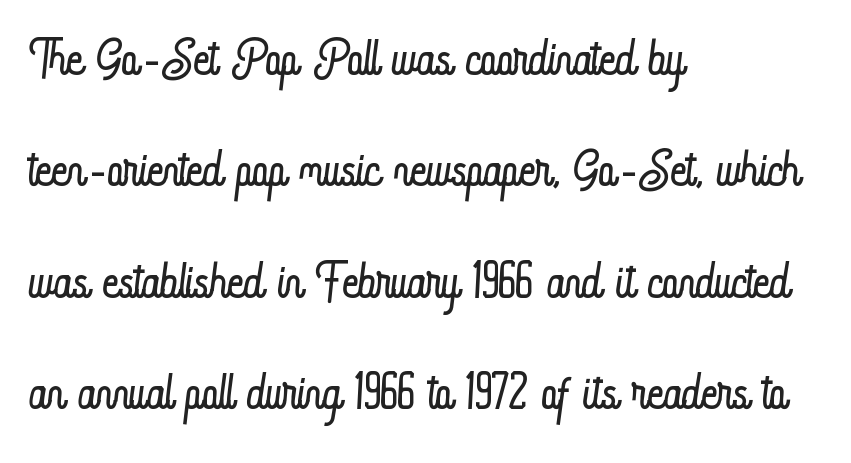
{"bold": "no", "weight": "light", "width": "condensed", "stroke_contrast": "low", "x_height": "small", "monospaced": "no", "underline": "no", "align": "left", "line_spacing": "normal", "line_spacing_ratio": 1.59, "letter_spacing": "normal", "letter_spacing_em": 0.0, "glyph_px": 70}
